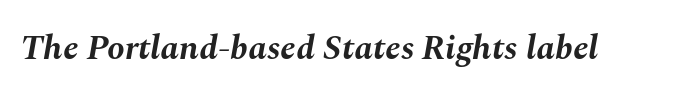
The image shows 35 px bold type, italic (leaning right); set normal letter spacing, not underlined; medium stroke contrast and a medium x-height.
